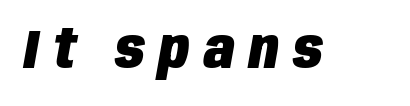
Honestly, there is no underline to notice here at all. Looks like regular typesetting: each glyph gets only the width it needs. Rendered with sloped, italic letterforms. Summary of weight: heavy, a full bold. Honestly, the letter spacing is so wide it's the main thing you notice.
